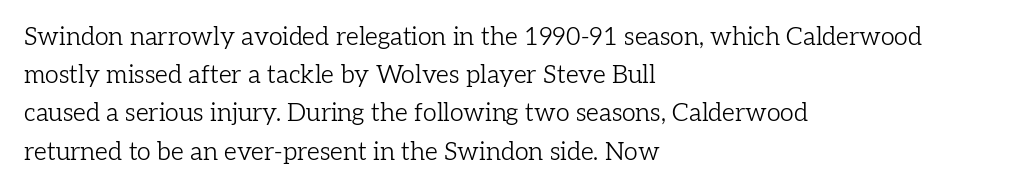
The glyphs are unaccompanied by any horizontal stroke below them. Posture: vertical. These lines keep a tight, regular rhythm from letter to letter. Interline gaps are of average width in this sample. The paragraph shown leans on its left margin.
